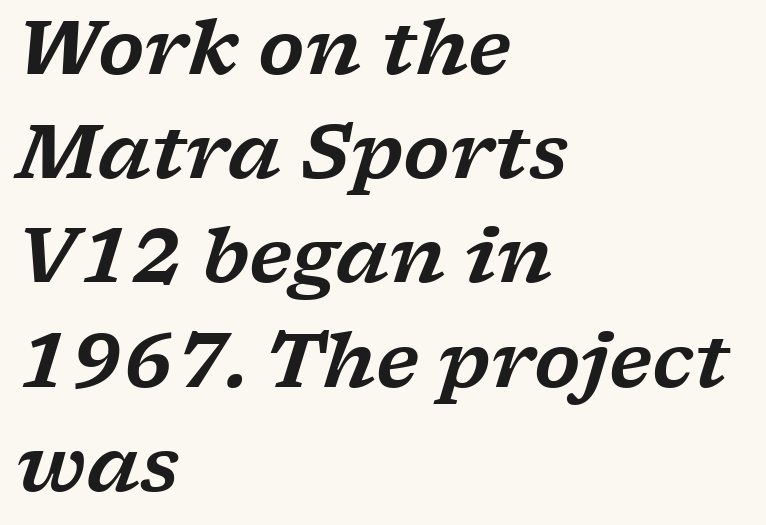
Whoever set this chose a conventional vertical rhythm. All the whitespace from short lines collects on the right. Character widths vary here, with narrow letters taking less room than wide ones. Posture: slanted. Letterform terminals end in serifs throughout the passage.
